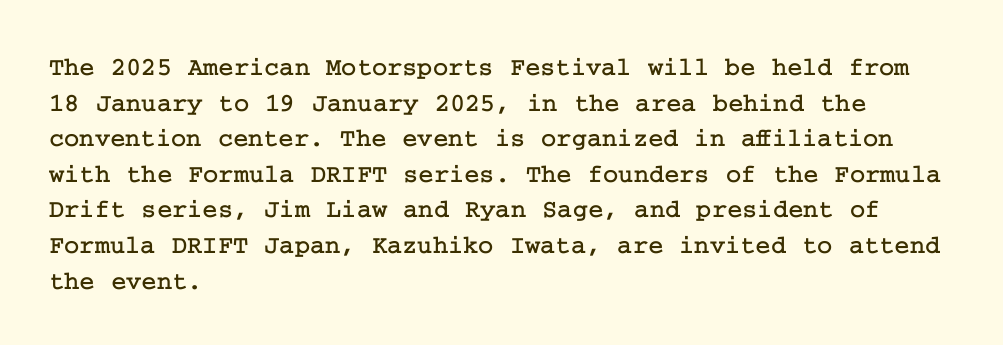
The image shows 26 px text type, upright; set left-aligned, normal line spacing (1.37x), normal letter spacing, not underlined.
